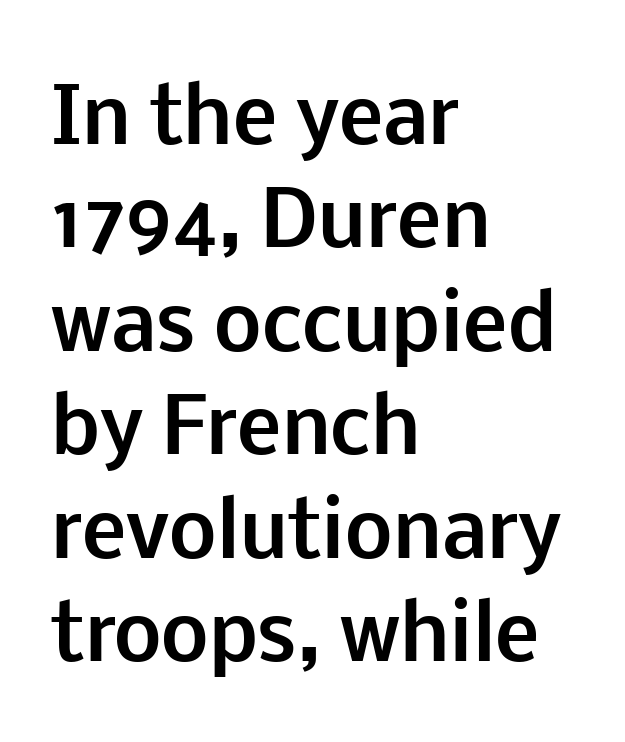
In terms of weight, the rendering is a true, heavy bold. Successive baselines arrive at the customary interval. A classic flush-left, rag-right setting is used for this passage. Stroke terminals: plain, sans-serif. This sample uses plain, unmodified letter spacing. Character widths vary here, with narrow letters taking less room than wide ones.
